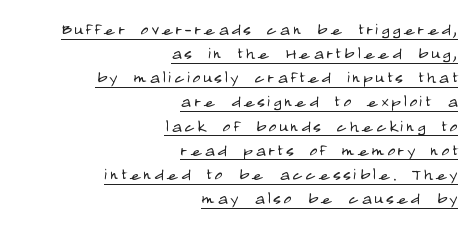
The image shows 21 px text type, upright; set right-aligned, tight line spacing (1.15x), underlined.
